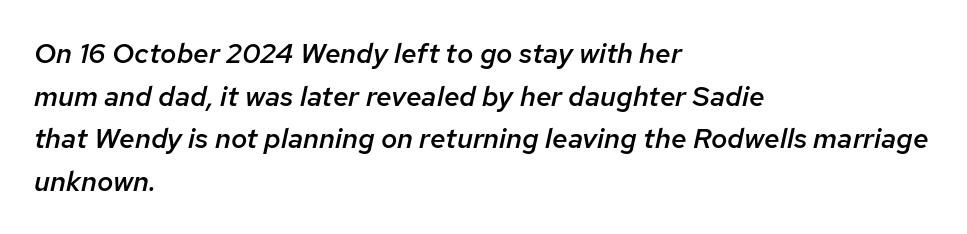
Firm but not heavy-handed strokes: this text is semibold. This rendering features lettering with no underline. The face used here is rendered with its standard letterfit. If you drew a ruler down the left edge, every line would touch it.
